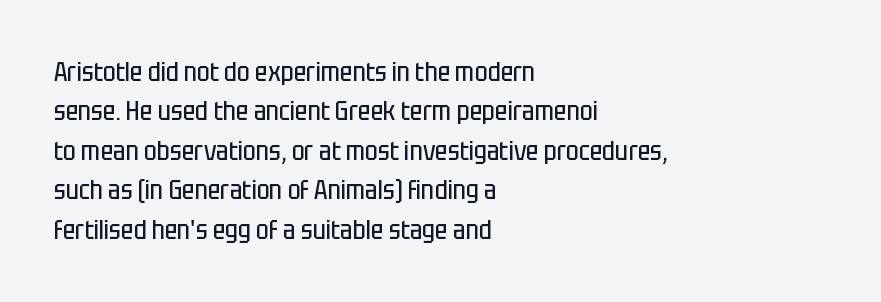
Quick note: not italic, upright. Is the stroke heavy? The answer is a plain regular-or-lighter. The setting favours the left margin, as ordinary paragraphs usually do. Has an underline been added? It has not. Tracking here is standard; glyphs follow each other at the usual distance. Line spacing here is normal.
